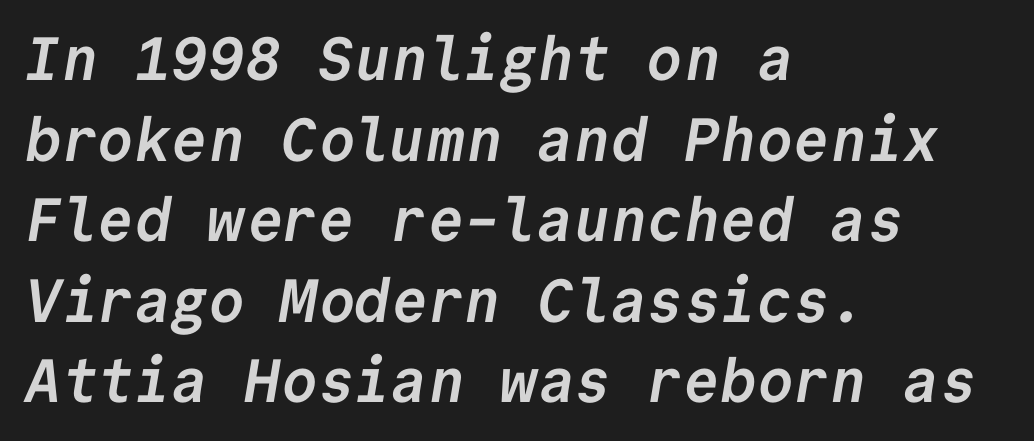
Q: Is the text bold? A: Yes.
Q: Is the typeface a serif or a sans-serif typeface? A: Sans-serif.
Q: Is the text underlined? A: No.
Q: How is the paragraph aligned? A: Left-aligned.
Q: Is the spacing between letters normal or unusually wide? A: Normal.
Q: Is the spacing between lines tight, normal or loose? A: Normal.
Q: Width (condensed, normal, or wide)? A: Normal.
Q: Stroke contrast? A: Low.
Q: x-height? A: Medium.
Q: Monospaced? A: Yes.
